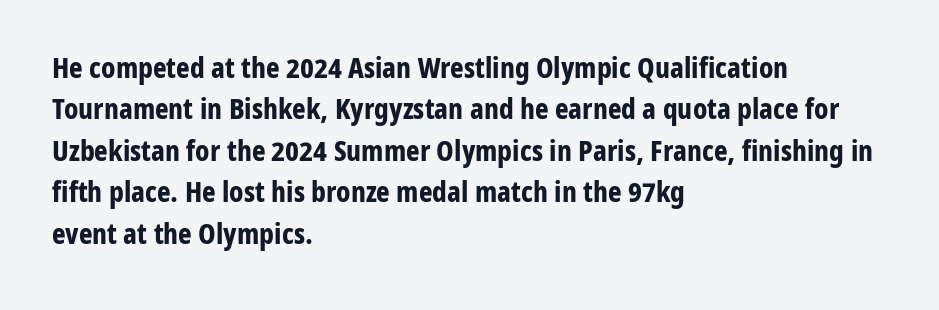
{"serif": "no", "italic": "no", "bold": "yes", "weight": "bold", "width": "condensed", "stroke_contrast": "low", "x_height": "medium", "monospaced": "no", "underline": "no", "align": "left", "line_spacing": "normal", "line_spacing_ratio": 1.43, "letter_spacing": "normal", "letter_spacing_em": 0.0, "glyph_px": 29}
